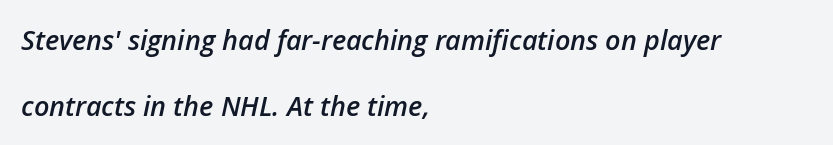
The image shows 27 px text type, italic (leaning right); set left-aligned, loose line spacing (2.43x), normal letter spacing, not underlined.
